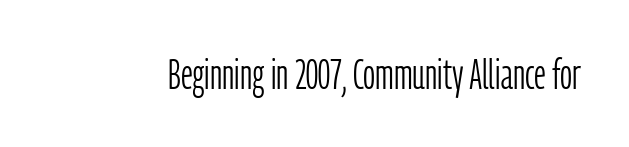
{"serif": "no", "italic": "no", "bold": "no", "weight": "light", "width": "condensed", "stroke_contrast": "low", "x_height": "medium", "monospaced": "no", "underline": "no", "letter_spacing": "normal", "letter_spacing_em": 0.0, "glyph_px": 42}
